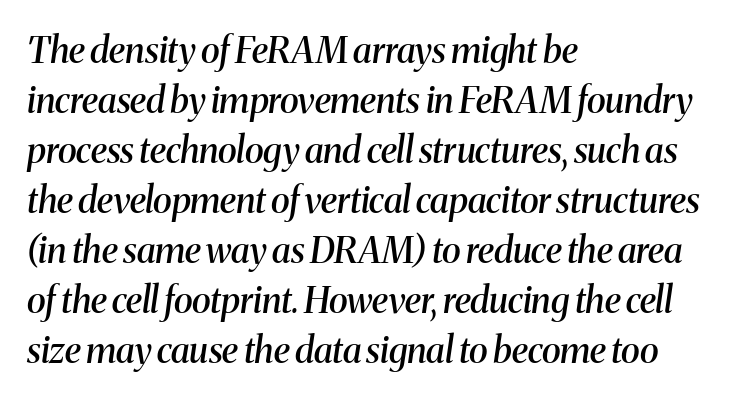
Rule under the text: the space is simply empty. A typesetter would call this leading conventional body-copy spacing. In terms of weight, the rendering is demibold, just under bold. Typographically, this falls in the serif category. Words appear dense and cohesive because spacing is normal.
